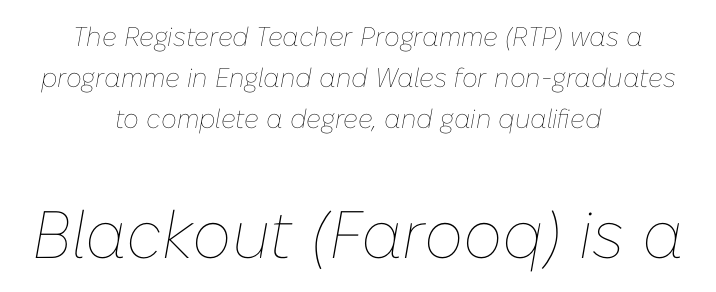
{"italic": "yes", "lean": "right", "slant_degrees": 10, "bold": "no", "weight": "thin", "width": "normal", "stroke_contrast": "low", "x_height": "medium", "monospaced": "no", "underline": "no", "align": "center", "line_spacing": "normal", "line_spacing_ratio": 1.51, "letter_spacing": "normal", "letter_spacing_em": 0.0, "larger_block": "second", "size_ratio": 2.48, "glyph_px": 67}
